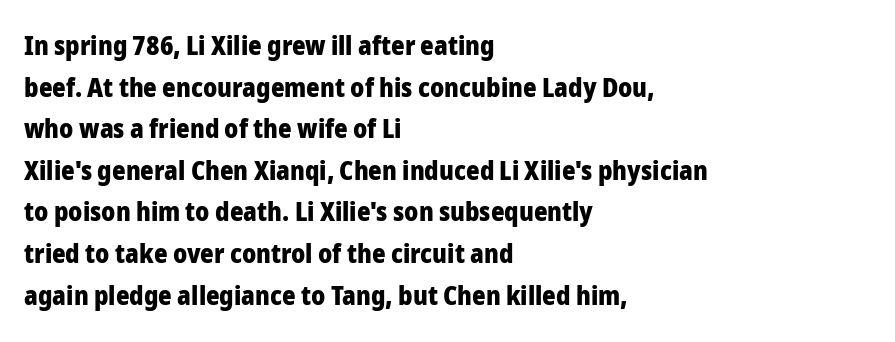
When letters stand straight like this, we call the style roman or upright. Successive baselines arrive at the customary interval. This rendering uses left alignment, leaving the right contour irregular. Notice how thick the strokes are: this is what a full bold looks like.
